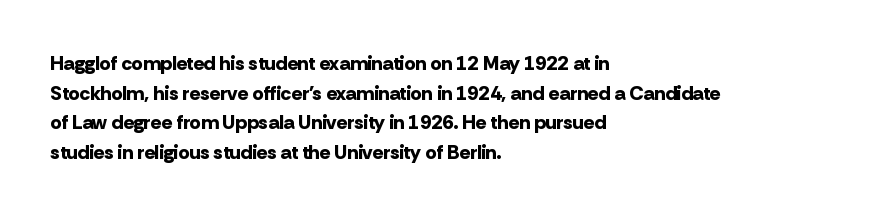
The image shows 20 px bold type, upright; set left-aligned, normal line spacing (1.48x), normal letter spacing, not underlined.
